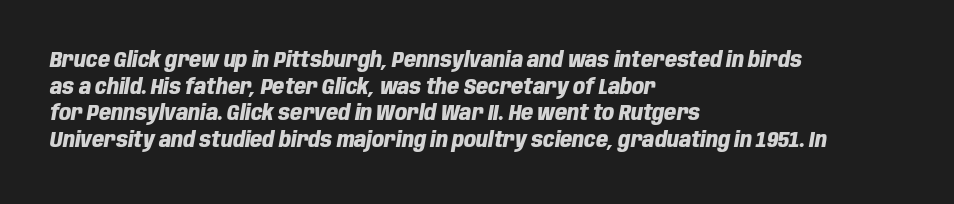
{"italic": "yes", "lean": "right", "slant_degrees": 10, "bold": "yes", "underline": "no", "align": "left", "line_spacing": "normal", "line_spacing_ratio": 1.27, "letter_spacing": "normal", "letter_spacing_em": 0.0, "glyph_px": 21}
